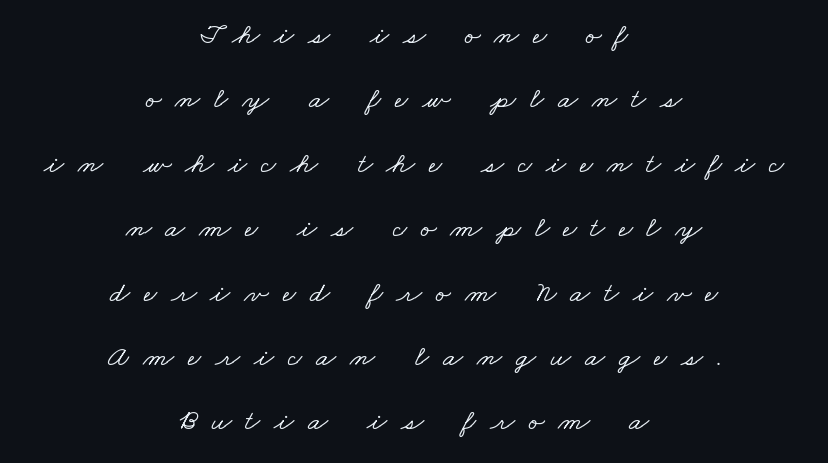
{"serif": "yes", "width": "wide", "stroke_contrast": "low", "x_height": "small", "monospaced": "no", "underline": "no", "align": "center", "line_spacing": "loose", "line_spacing_ratio": 2.22, "letter_spacing": "wide", "letter_spacing_em": 0.48, "glyph_px": 29}
